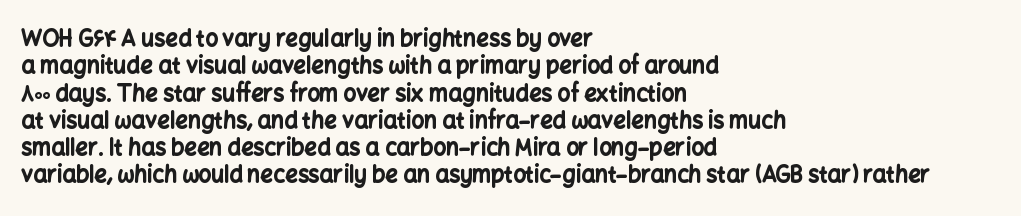
{"italic": "no", "bold": "yes", "underline": "no", "align": "left", "line_spacing_ratio": 1.24, "letter_spacing": "normal", "letter_spacing_em": 0.0, "glyph_px": 22}
